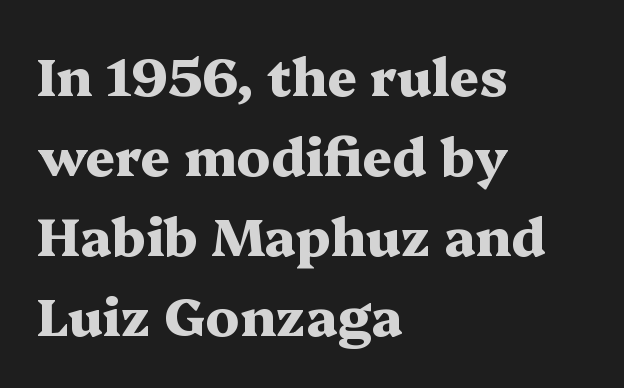
These lines were composed using upright roman letters. Heavy-handed strokes throughout: this text is bold. This sample has the flowing, uneven cadence of proportional lettering. Left-aligned paragraph, ragged on the right. Tracking here is standard; glyphs follow each other at the usual distance. Typographically, this falls in the serif category.
